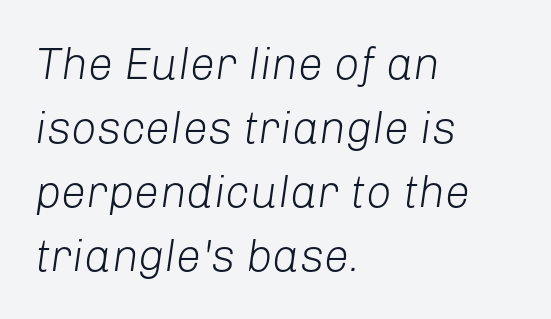
Q: Is the text bold? A: No.
Q: Is the text italic (slanted)? A: Yes, it leans right by about 8 degrees.
Q: Is the text underlined? A: No.
Q: How is the paragraph aligned? A: Left-aligned.
Q: Is the spacing between letters normal or unusually wide? A: Normal.
Q: Is the spacing between lines tight, normal or loose? A: Normal.
Q: Width (condensed, normal, or wide)? A: Normal.
Q: Stroke contrast? A: Low.
Q: x-height? A: Medium.
Q: Monospaced? A: No.
